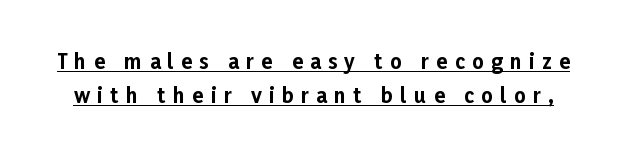
Q: Is the text bold? A: Yes.
Q: Is the text italic (slanted)? A: No, it is upright.
Q: Is the text underlined? A: Yes.
Q: Is the spacing between letters normal or unusually wide? A: Unusually wide.
